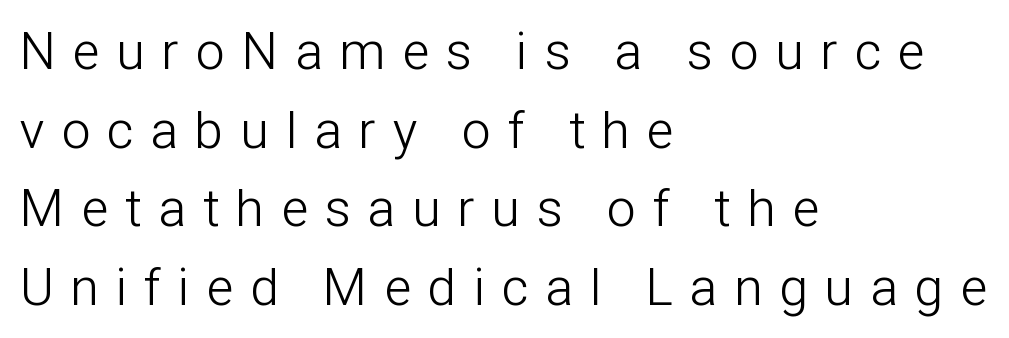
Honestly, the letter spacing is so wide it's the main thing you notice. The paragraph shown leans on its left margin. Honestly, there is no underline to notice here at all. The type family on display is of the sans-serif kind. Spacing verdict: proportional, widths tailored to each character.
